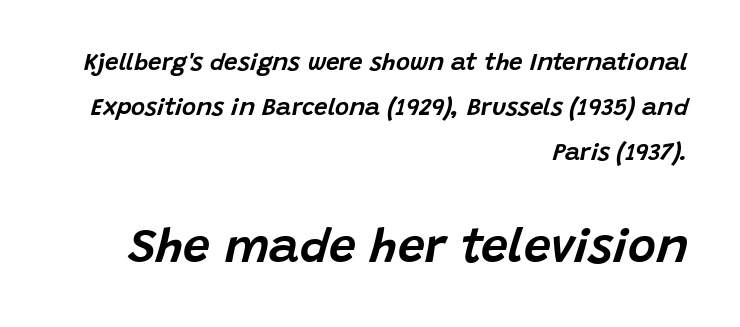
The typesetter chose a ragged-left arrangement here. Top chunk: small. Bottom chunk: large. When letters slant like this, we call the style italic. Spacing verdict: proportional, widths tailored to each character. Words appear dense and cohesive because spacing is normal. Words float on clear page, feet unadorned.
